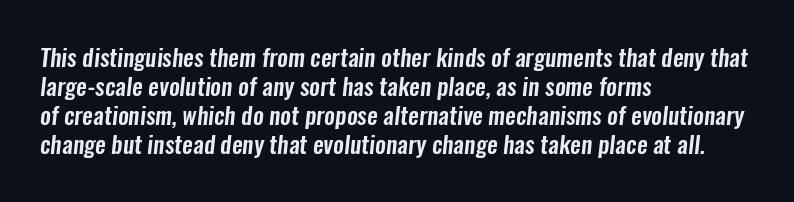
{"underline": "no", "align": "left", "line_spacing_ratio": 1.21, "letter_spacing": "normal", "letter_spacing_em": 0.0, "glyph_px": 24}
